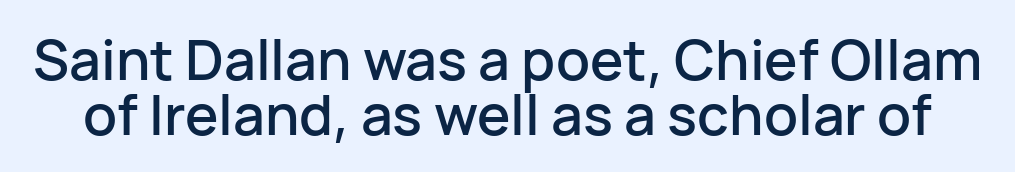
Q: Is the text italic (slanted)? A: No, it is upright.
Q: Is the typeface a serif or a sans-serif typeface? A: Sans-serif.
Q: Is the text underlined? A: No.
Q: Is the spacing between letters normal or unusually wide? A: Normal.
Q: Is the spacing between lines tight, normal or loose? A: Tight.
Q: Width (condensed, normal, or wide)? A: Normal.
Q: Stroke contrast? A: Low.
Q: x-height? A: Medium.
Q: Monospaced? A: No.
